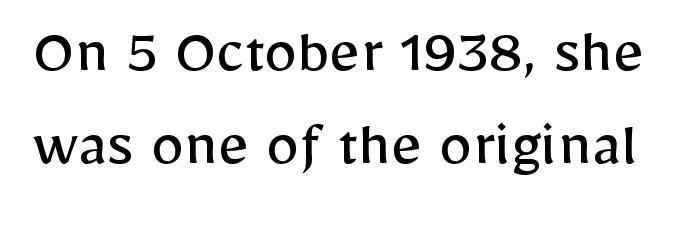
{"serif": "no", "italic": "no", "bold": "no", "weight": "regular", "width": "normal", "stroke_contrast": "low", "x_height": "medium", "monospaced": "no", "underline": "no", "line_spacing": "normal", "line_spacing_ratio": 1.39, "letter_spacing": "normal", "letter_spacing_em": 0.0, "glyph_px": 67}
